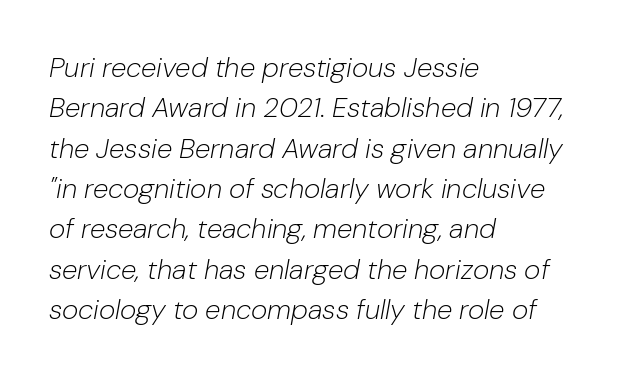
Q: Is the text bold? A: No.
Q: Is the text italic (slanted)? A: Yes, it leans right by about 10 degrees.
Q: Is the text underlined? A: No.
Q: How is the paragraph aligned? A: Left-aligned.
Q: Is the spacing between letters normal or unusually wide? A: Normal.
Q: Is the spacing between lines tight, normal or loose? A: Normal.
Q: Width (condensed, normal, or wide)? A: Normal.
Q: Stroke contrast? A: Low.
Q: x-height? A: Medium.
Q: Monospaced? A: No.
